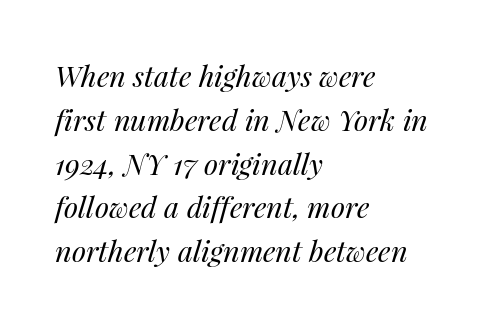
Q: Is the text bold? A: No.
Q: Is the text italic (slanted)? A: Yes, it leans right by about 14 degrees.
Q: Is the text underlined? A: No.
Q: How is the paragraph aligned? A: Left-aligned.
Q: Is the spacing between letters normal or unusually wide? A: Normal.
Q: Is the spacing between lines tight, normal or loose? A: Normal.
Q: Width (condensed, normal, or wide)? A: Normal.
Q: Stroke contrast? A: Medium.
Q: x-height? A: Medium.
Q: Monospaced? A: No.
